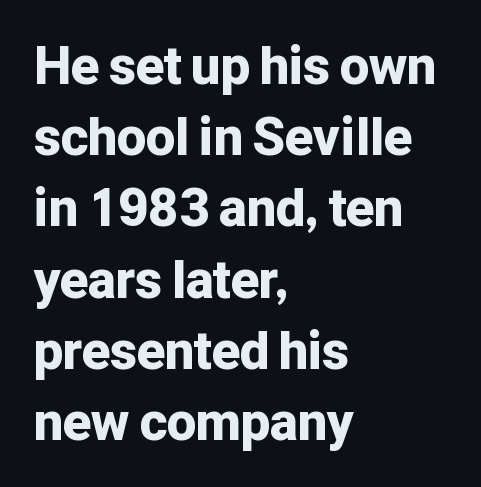
The lettering holds an erect, upright posture throughout. No extra tracking has been applied to these lines. Look at the bottom of the vertical strokes: they stop flat, with no serifs. Lines of text with bare space underneath. Where is the straight margin? On the left. Its strokes are broad and dark, the hallmark of bold type.
